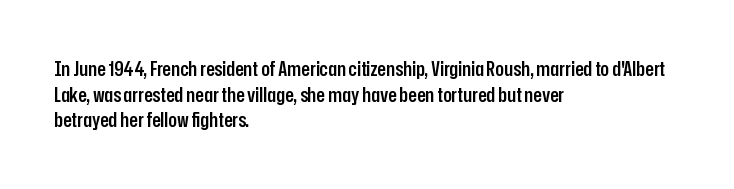
Q: Is the text bold? A: Semi-bold.
Q: Is the text italic (slanted)? A: No, it is upright.
Q: Is the text underlined? A: No.
Q: How is the paragraph aligned? A: Left-aligned.
Q: Is the spacing between letters normal or unusually wide? A: Normal.
Q: Is the spacing between lines tight, normal or loose? A: Normal.
